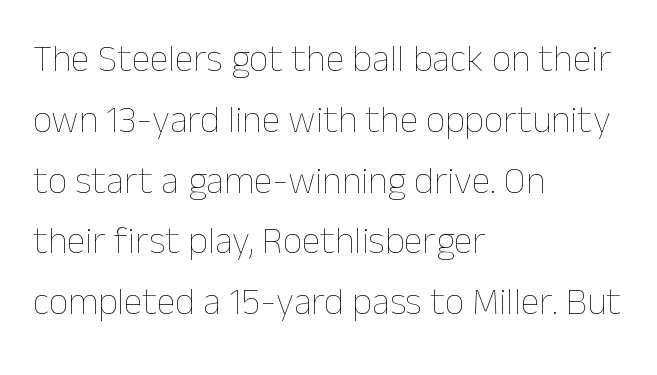
{"italic": "no", "bold": "no", "weight": "thin", "width": "normal", "stroke_contrast": "low", "x_height": "medium", "monospaced": "no", "underline": "no", "align": "left", "line_spacing": "normal", "line_spacing_ratio": 1.6, "letter_spacing": "normal", "letter_spacing_em": 0.0, "glyph_px": 38}
